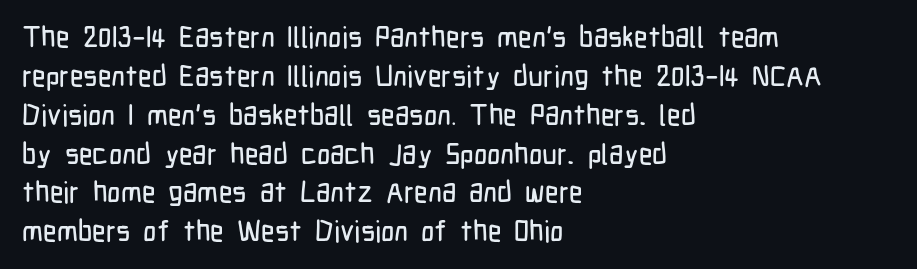
Note: no serifs on the glyphs. Has an underline been added? It has not. A typesetter would call this zero additional tracking. These lines are rendered in a variable-pitch font. The block of text has a typical density, with ordinary space between rows.
